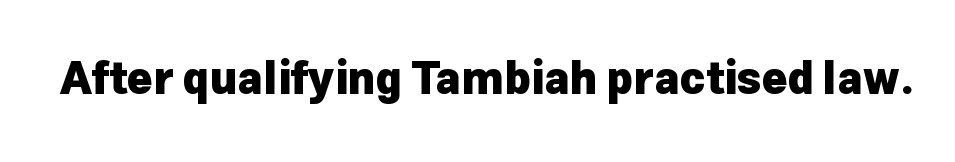
Q: Is the text bold? A: Yes.
Q: Is the text italic (slanted)? A: No, it is upright.
Q: Is the typeface a serif or a sans-serif typeface? A: Sans-serif.
Q: Is the text underlined? A: No.
Q: Is the spacing between letters normal or unusually wide? A: Normal.
Q: Width (condensed, normal, or wide)? A: Normal.
Q: Stroke contrast? A: Low.
Q: x-height? A: Medium.
Q: Monospaced? A: No.
